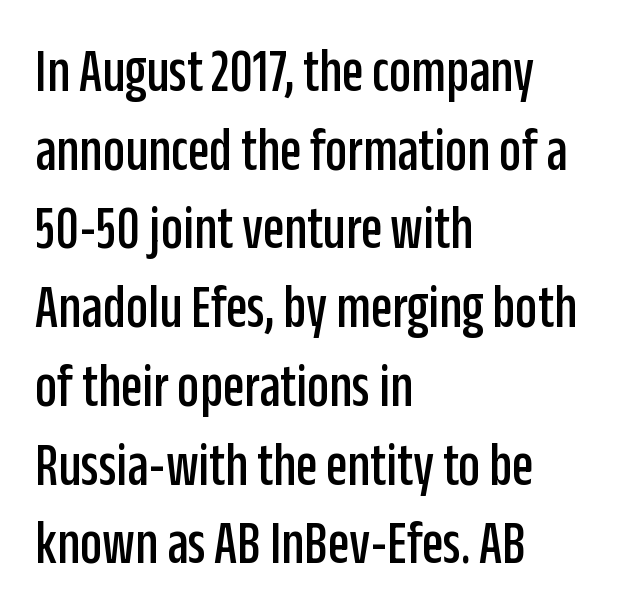
The image shows 62 px condensed sans-serif type, upright; set left-aligned, normal line spacing (1.27x), normal letter spacing, not underlined; low stroke contrast and a large x-height.
